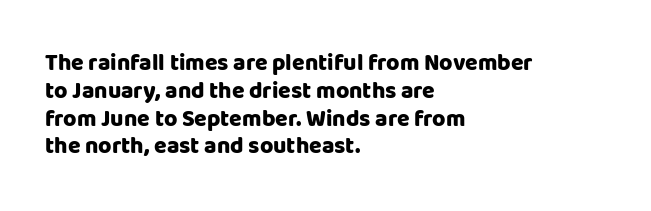
{"italic": "no", "bold": "yes", "underline": "no", "align": "left", "line_spacing_ratio": 1.21, "letter_spacing": "normal", "letter_spacing_em": 0.0, "glyph_px": 23}
